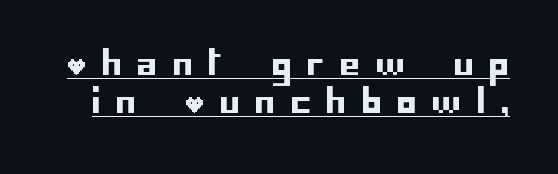
Font category for this specimen: sans-serif. Caption: expanded tracking, letters set apart. Style check: upright. A rule runs beneath these lines of type.
